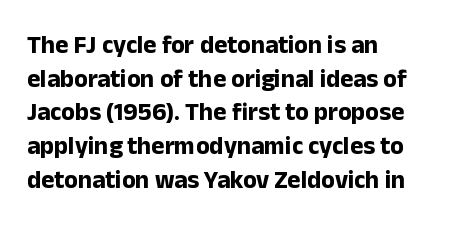
{"italic": "no", "bold": "yes", "underline": "no", "align": "left", "line_spacing": "normal", "line_spacing_ratio": 1.35, "letter_spacing": "normal", "letter_spacing_em": 0.0, "glyph_px": 25}
